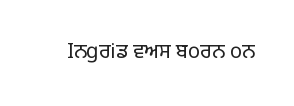
{"italic": "no", "bold": "no", "underline": "no", "letter_spacing": "normal", "letter_spacing_em": 0.0, "glyph_px": 20}
